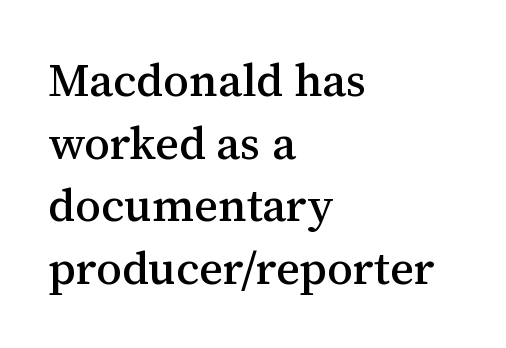
There is no visible air inserted between adjacent glyphs. The lettering holds an erect, upright posture throughout. This rendering features lettering with no underline. Stroke terminals: seriffed. Each new line begins a customary step beneath the previous one. Character widths vary here, with narrow letters taking less room than wide ones.
